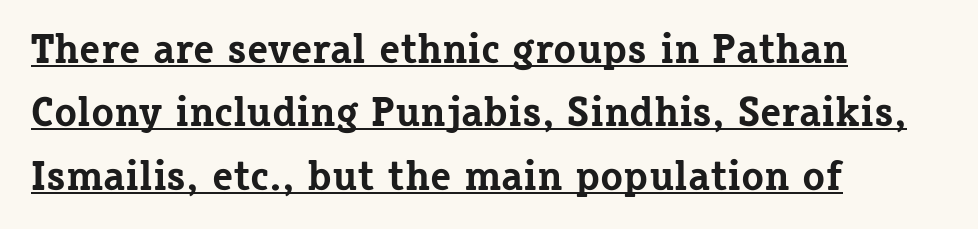
Q: Is the text bold? A: Yes.
Q: Is the text italic (slanted)? A: No, it is upright.
Q: Is the typeface a serif or a sans-serif typeface? A: Serif.
Q: Is the text underlined? A: Yes.
Q: How is the paragraph aligned? A: Left-aligned.
Q: Is the spacing between letters normal or unusually wide? A: Normal.
Q: Is the spacing between lines tight, normal or loose? A: Normal.
Q: Width (condensed, normal, or wide)? A: Normal.
Q: Stroke contrast? A: Low.
Q: x-height? A: Medium.
Q: Monospaced? A: No.
